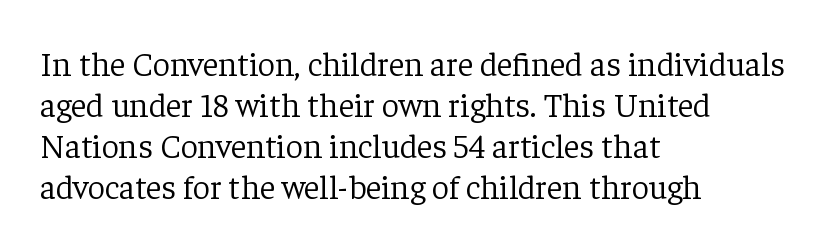
{"serif": "yes", "italic": "no", "bold": "no", "weight": "light", "width": "normal", "stroke_contrast": "low", "x_height": "medium", "monospaced": "no", "underline": "no", "align": "left", "line_spacing_ratio": 1.21, "letter_spacing": "normal", "letter_spacing_em": 0.0, "glyph_px": 34}
